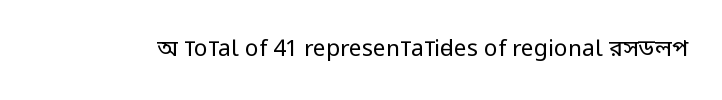
The type is set solid horizontally, with unmodified tracking. Words float on clear page, feet unadorned. A quiet, ordinary-to-light weight characterises the typeface. The type sits square on the baseline with zero lean.
